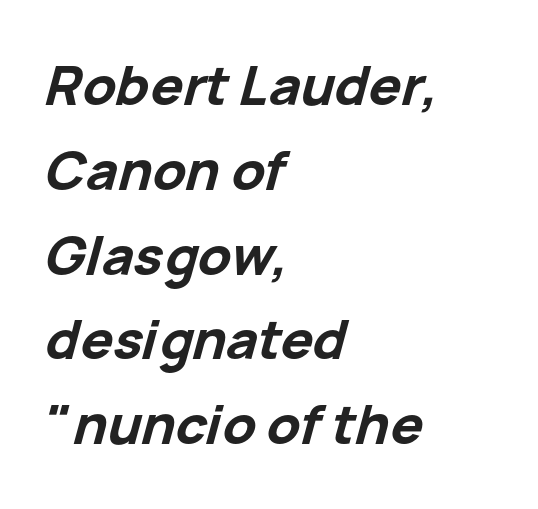
Q: Is the text bold? A: Yes.
Q: Is the text italic (slanted)? A: Yes, it leans right by about 15 degrees.
Q: Is the text underlined? A: No.
Q: How is the paragraph aligned? A: Left-aligned.
Q: Is the spacing between letters normal or unusually wide? A: Normal.
Q: Is the spacing between lines tight, normal or loose? A: Normal.
Q: Width (condensed, normal, or wide)? A: Normal.
Q: Stroke contrast? A: Low.
Q: x-height? A: Medium.
Q: Monospaced? A: No.
